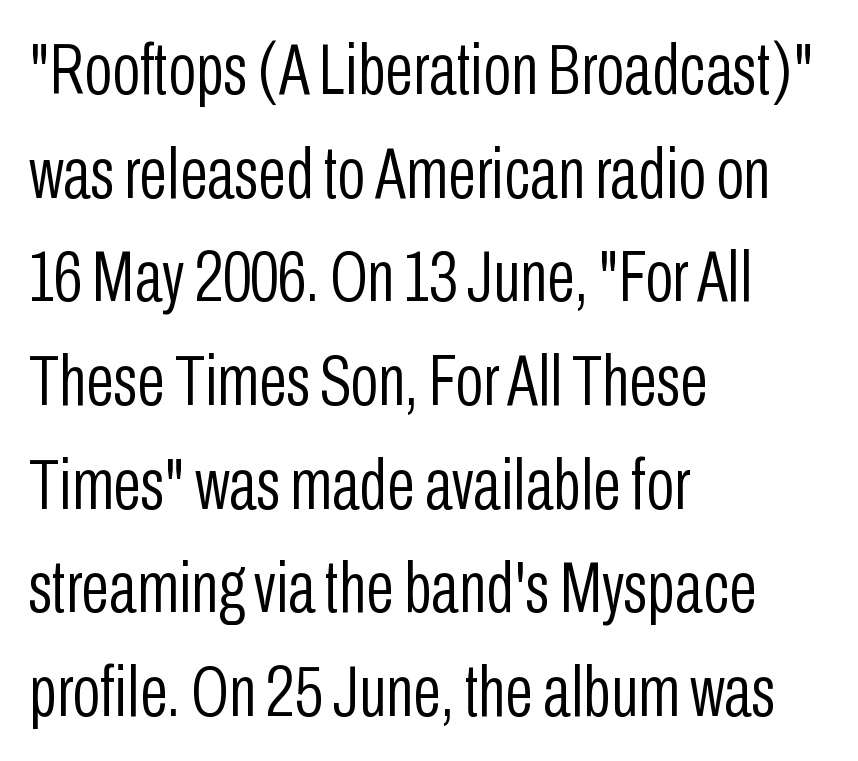
The image shows 73 px light, condensed sans-serif type, upright; set left-aligned, normal line spacing (1.42x), normal letter spacing, not underlined; low stroke contrast and a medium x-height.
